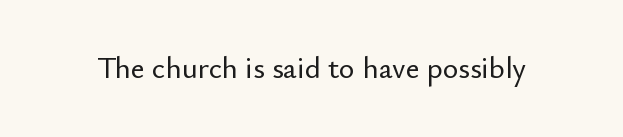
{"serif": "no", "italic": "no", "width": "normal", "stroke_contrast": "low", "x_height": "small", "monospaced": "no", "underline": "no", "letter_spacing": "normal", "letter_spacing_em": 0.0, "glyph_px": 30}
